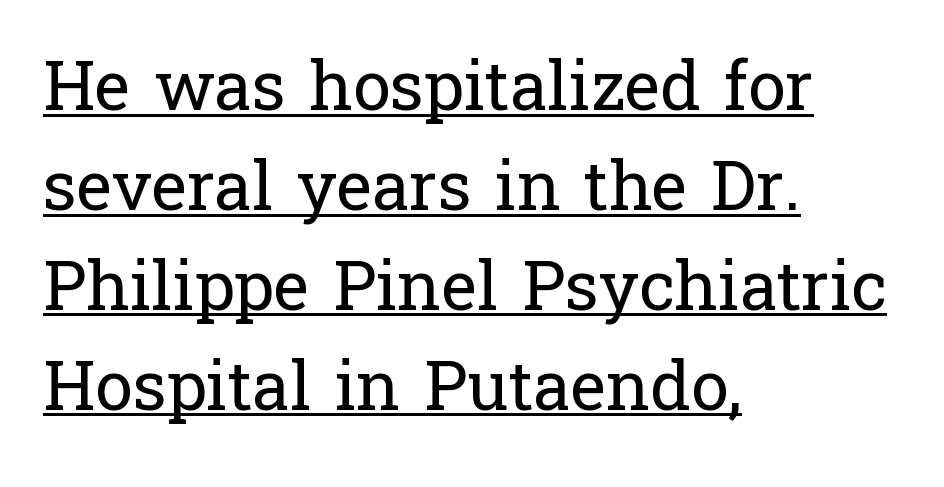
{"serif": "yes", "italic": "no", "bold": "no", "weight": "regular", "width": "normal", "stroke_contrast": "low", "x_height": "medium", "monospaced": "no", "underline": "yes", "align": "left", "line_spacing": "normal", "line_spacing_ratio": 1.47, "letter_spacing": "normal", "letter_spacing_em": 0.0, "glyph_px": 68}
